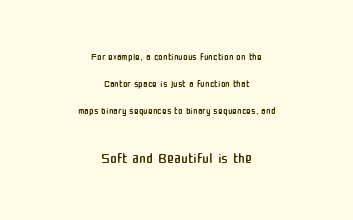
The second block has been scaled up relative to the first. If you folded the block vertically in half, each line would mirror itself in length. Does the leading feel generous? Absolutely, it's lavish. Nothing heavy about these letters — not bold at all. Letters rest on an invisible, unmarked baseline.
